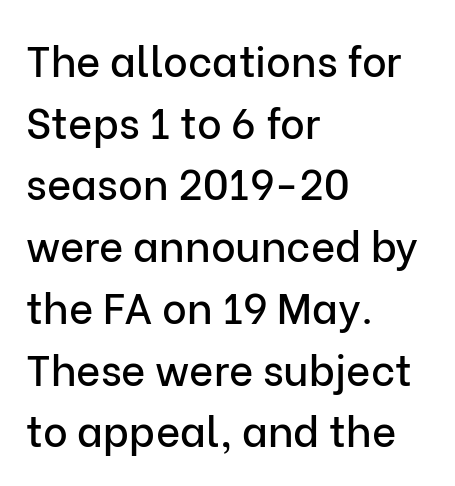
Q: Is the text italic (slanted)? A: No, it is upright.
Q: Is the typeface a serif or a sans-serif typeface? A: Sans-serif.
Q: Is the text underlined? A: No.
Q: How is the paragraph aligned? A: Left-aligned.
Q: Is the spacing between letters normal or unusually wide? A: Normal.
Q: Is the spacing between lines tight, normal or loose? A: Normal.
Q: Width (condensed, normal, or wide)? A: Normal.
Q: Stroke contrast? A: Low.
Q: x-height? A: Medium.
Q: Monospaced? A: No.
